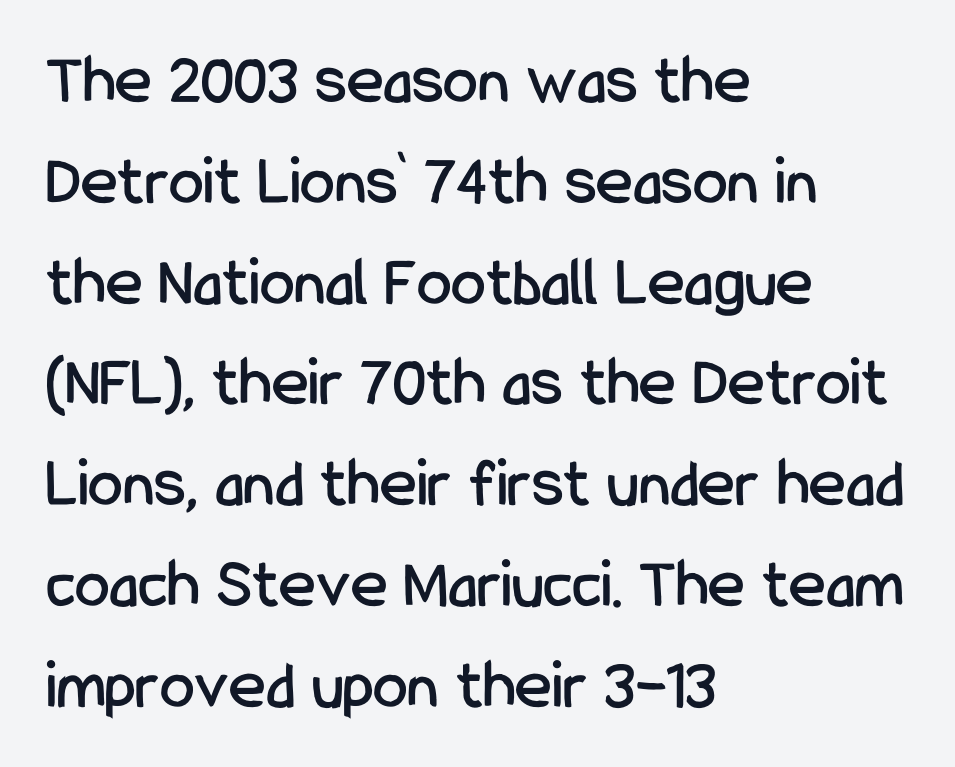
Q: Is the text italic (slanted)? A: No, it is upright.
Q: Is the typeface a serif or a sans-serif typeface? A: Sans-serif.
Q: Is the text underlined? A: No.
Q: How is the paragraph aligned? A: Left-aligned.
Q: Is the spacing between letters normal or unusually wide? A: Normal.
Q: Is the spacing between lines tight, normal or loose? A: Normal.
Q: Width (condensed, normal, or wide)? A: Condensed.
Q: Stroke contrast? A: Low.
Q: x-height? A: Medium.
Q: Monospaced? A: No.
